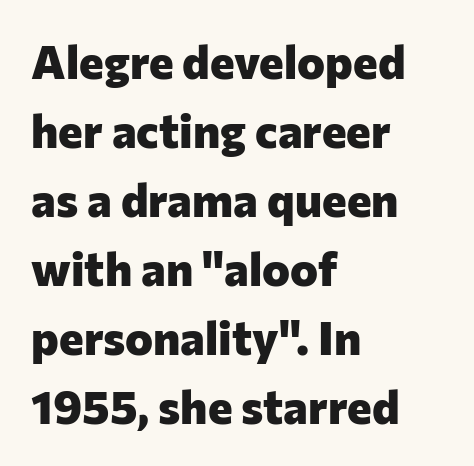
The image shows 47 px heavy sans-serif type, upright; set left-aligned, normal line spacing (1.47x), normal letter spacing, not underlined; low stroke contrast and a medium x-height.
